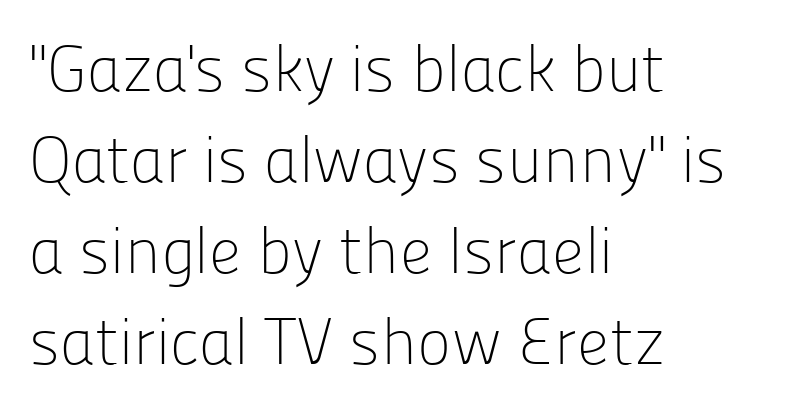
{"serif": "no", "italic": "no", "bold": "no", "weight": "light", "width": "normal", "stroke_contrast": "low", "x_height": "medium", "monospaced": "no", "underline": "no", "align": "left", "line_spacing": "normal", "line_spacing_ratio": 1.4, "letter_spacing": "normal", "letter_spacing_em": 0.0, "glyph_px": 65}
